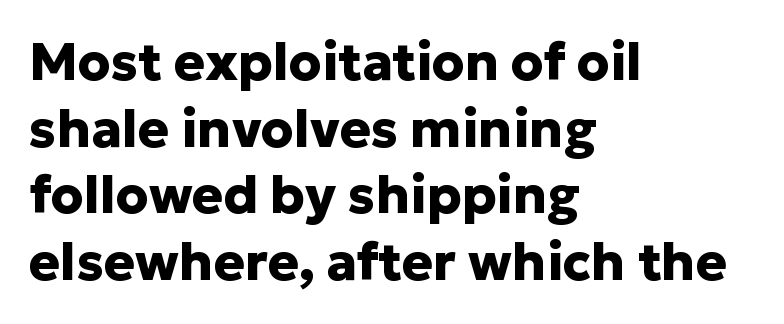
{"serif": "no", "italic": "no", "bold": "yes", "weight": "heavy", "width": "normal", "stroke_contrast": "low", "x_height": "medium", "monospaced": "no", "underline": "no", "align": "left", "line_spacing": "normal", "line_spacing_ratio": 1.28, "letter_spacing": "normal", "letter_spacing_em": 0.0, "glyph_px": 52}
